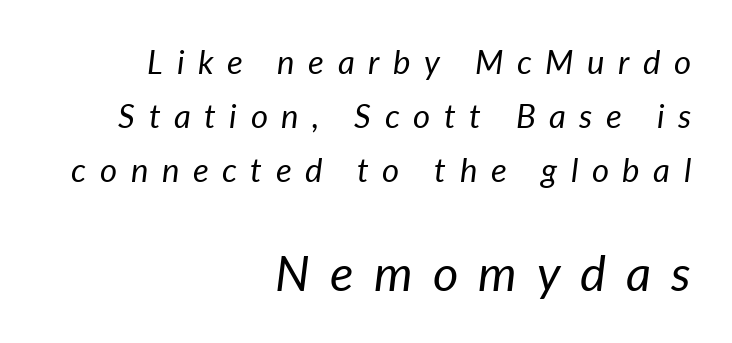
{"italic": "yes", "lean": "right", "slant_degrees": 7, "bold": "no", "weight": "regular", "width": "normal", "stroke_contrast": "low", "x_height": "medium", "monospaced": "no", "underline": "no", "align": "right", "line_spacing": "normal", "line_spacing_ratio": 1.63, "letter_spacing": "wide", "letter_spacing_em": 0.41, "larger_block": "second", "size_ratio": 1.48, "glyph_px": 49}
